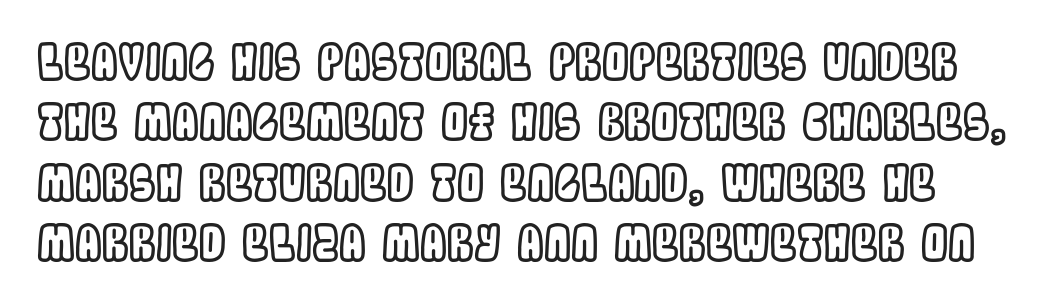
Evenly set lines give the paragraph a standard silhouette. Proportional: the letters do not fall into vertical columns. The typography opts for an upright posture over an oblique one. Descenders are the only things crossing below the line. The tracking reads as untouched default to a designer's eye.
